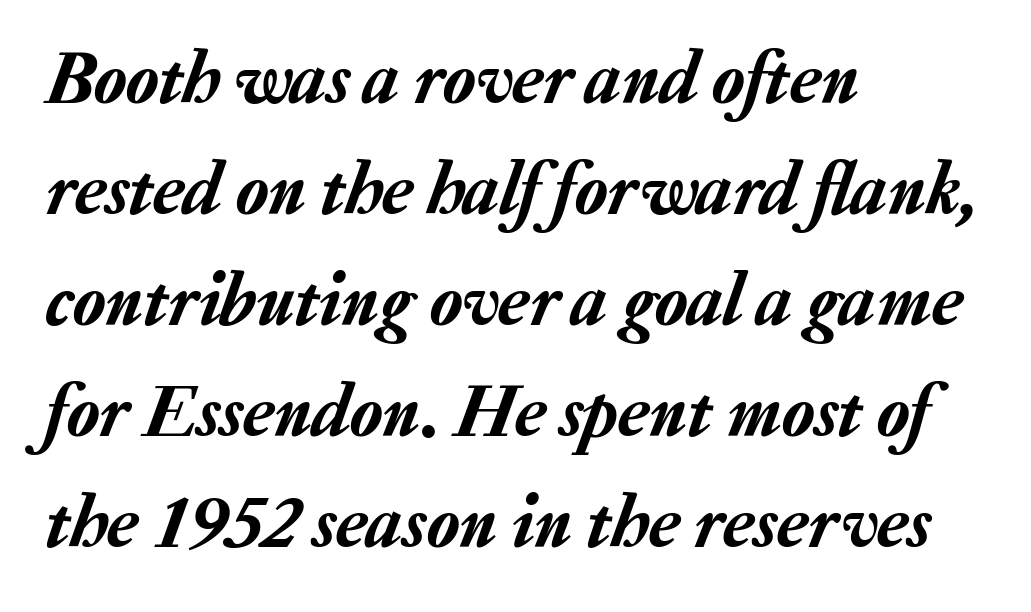
Q: Is the text italic (slanted)? A: Yes, it leans right by about 20 degrees.
Q: Is the text underlined? A: No.
Q: How is the paragraph aligned? A: Left-aligned.
Q: Is the spacing between letters normal or unusually wide? A: Normal.
Q: Is the spacing between lines tight, normal or loose? A: Normal.
Q: Width (condensed, normal, or wide)? A: Normal.
Q: Stroke contrast? A: Low.
Q: x-height? A: Medium.
Q: Monospaced? A: No.
